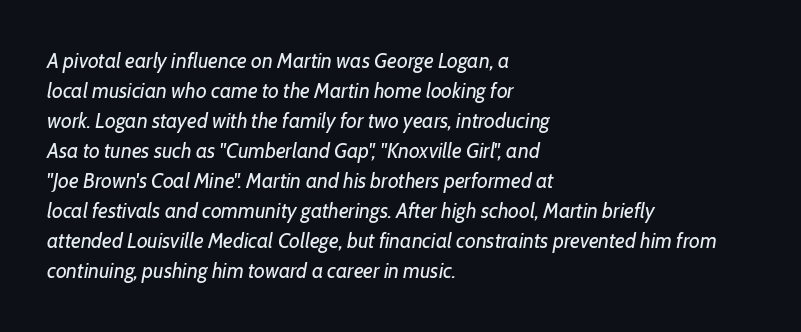
Q: Is the text bold? A: No.
Q: Is the text italic (slanted)? A: Yes, it leans right by about 7 degrees.
Q: Is the text underlined? A: No.
Q: How is the paragraph aligned? A: Left-aligned.
Q: Is the spacing between letters normal or unusually wide? A: Normal.
Q: Is the spacing between lines tight, normal or loose? A: Normal.
